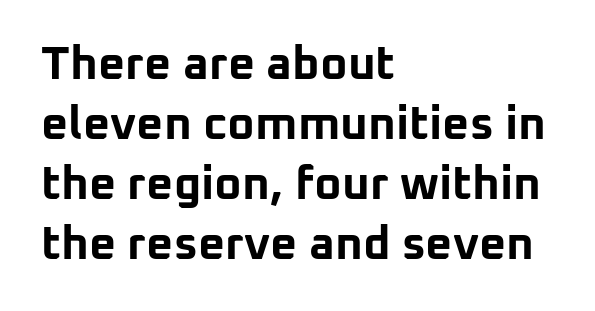
The image shows 47 px bold sans-serif type, upright; set left-aligned, normal line spacing (1.28x), normal letter spacing, not underlined; low stroke contrast and a medium x-height.
